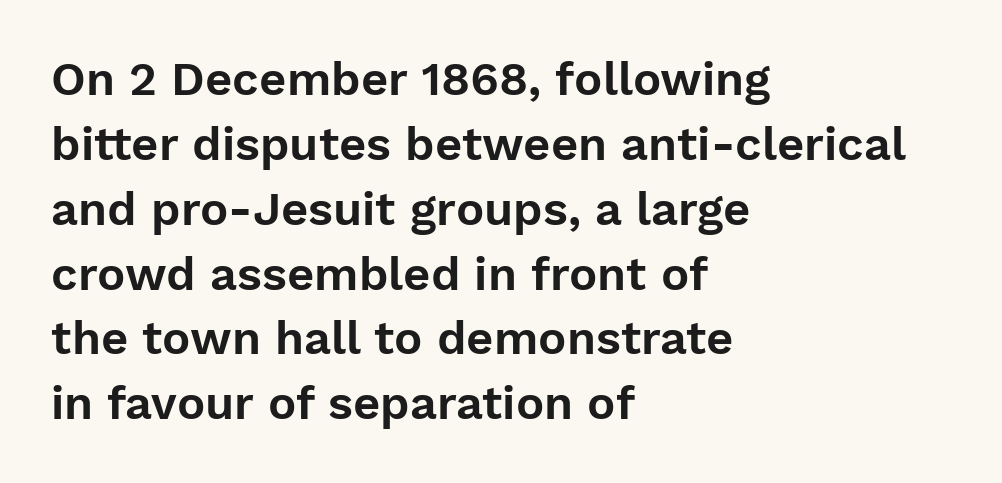
{"serif": "no", "italic": "no", "width": "normal", "stroke_contrast": "low", "x_height": "medium", "monospaced": "no", "underline": "no", "align": "left", "line_spacing": "normal", "line_spacing_ratio": 1.38, "letter_spacing": "normal", "letter_spacing_em": 0.0, "glyph_px": 47}
